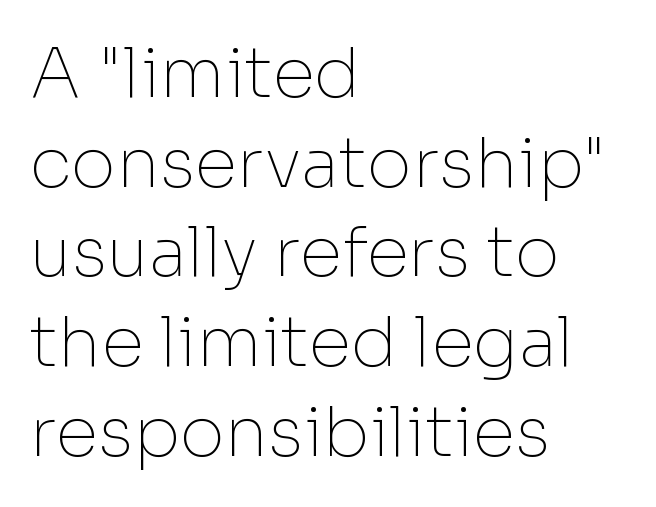
The image shows 69 px thin sans-serif type, upright; set left-aligned, normal line spacing (1.3x), normal letter spacing, not underlined; low stroke contrast and a medium x-height.
